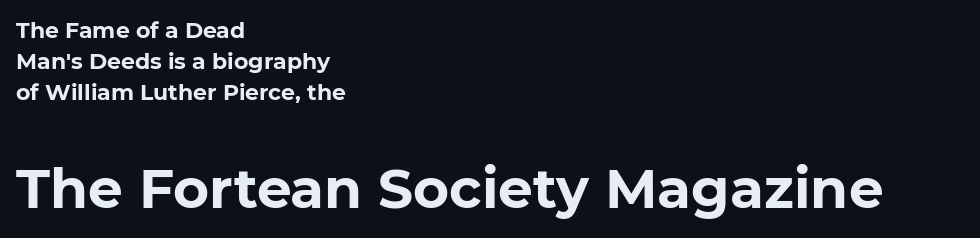
The image shows 55 px bold sans-serif type; set left-aligned, normal line spacing (1.42x), normal letter spacing, not underlined; the second (bottom) block is 2.5x larger; low stroke contrast and a medium x-height.
